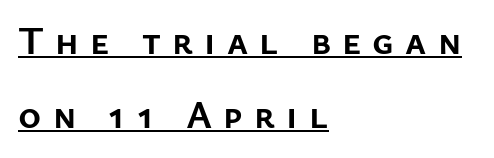
Q: Is the text bold? A: Yes.
Q: Is the text italic (slanted)? A: No, it is upright.
Q: Is the typeface a serif or a sans-serif typeface? A: Sans-serif.
Q: Is the text underlined? A: Yes.
Q: How is the paragraph aligned? A: Left-aligned.
Q: Is the spacing between letters normal or unusually wide? A: Unusually wide.
Q: Width (condensed, normal, or wide)? A: Normal.
Q: Stroke contrast? A: Low.
Q: x-height? A: Medium.
Q: Monospaced? A: No.
